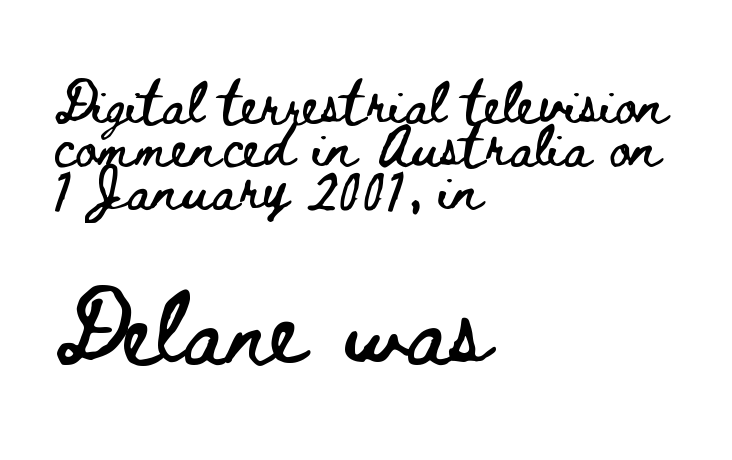
Cramped leading. The face used here is proportionally spaced, like ordinary book or web type. Beneath every word, the page is bare. Small over large — that's the arrangement of the two blocks here.
